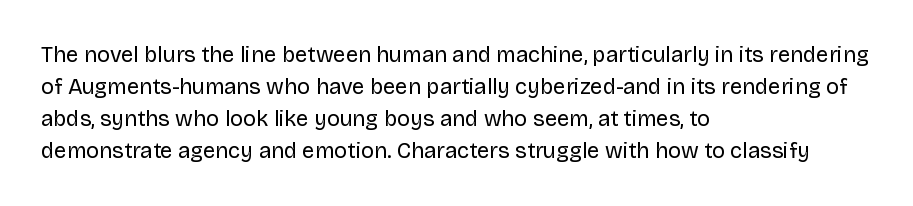
{"italic": "no", "bold": "no", "underline": "no", "align": "left", "line_spacing": "normal", "line_spacing_ratio": 1.46, "letter_spacing": "normal", "letter_spacing_em": 0.0, "glyph_px": 22}
